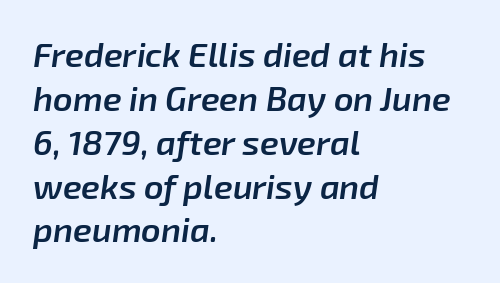
{"italic": "yes", "lean": "right", "slant_degrees": 8, "bold": "semi", "weight": "semibold", "width": "normal", "stroke_contrast": "low", "x_height": "medium", "monospaced": "no", "underline": "no", "align": "left", "line_spacing": "normal", "line_spacing_ratio": 1.29, "letter_spacing": "normal", "letter_spacing_em": 0.0, "glyph_px": 34}
